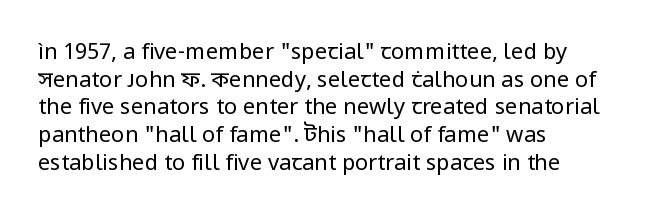
The typeface has the unassuming heft of standard copy or less. Vertical strokes here are truly vertical. A clean baseline with only descenders dipping below it. Default kerning and tracking; the words read as compact shapes.
